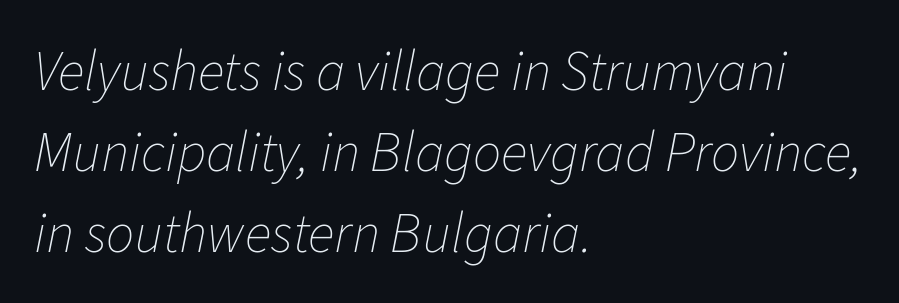
Do the characters align in a grid? No, the font is proportional. Honestly, there is no underline to notice here at all. You can tell it's italic because the verticals aren't actually vertical. Letters have the restrained weight of plain body copy at most. Every row of glyphs begins at an identical x-position on the left.
